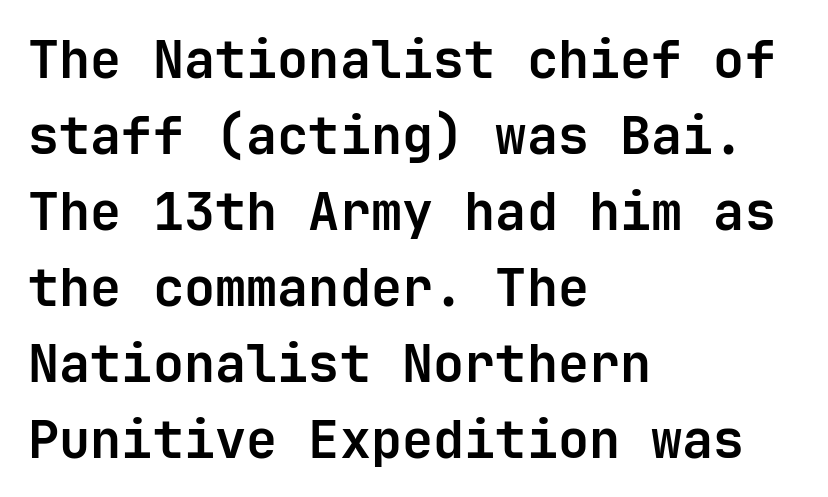
{"serif": "no", "italic": "no", "bold": "yes", "weight": "semibold", "width": "normal", "stroke_contrast": "low", "x_height": "medium", "underline": "no", "align": "left", "line_spacing": "normal", "line_spacing_ratio": 1.46, "letter_spacing": "normal", "letter_spacing_em": 0.0, "glyph_px": 52}
